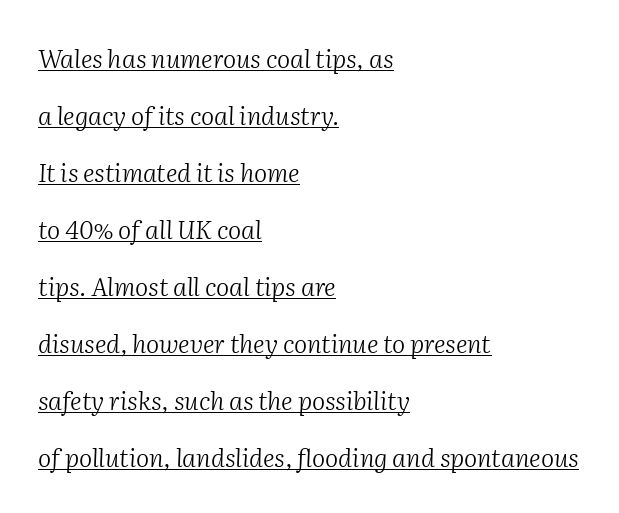
{"italic": "yes", "lean": "right", "slant_degrees": 2, "bold": "no", "underline": "yes", "align": "left", "line_spacing": "loose", "line_spacing_ratio": 2.28, "letter_spacing": "normal", "letter_spacing_em": 0.0, "glyph_px": 25}
